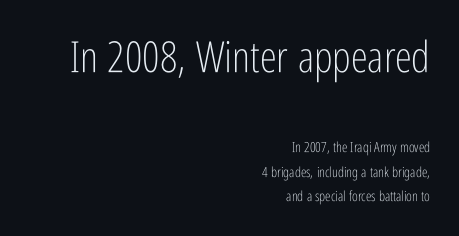
{"serif": "no", "italic": "no", "bold": "no", "weight": "light", "width": "condensed", "stroke_contrast": "low", "x_height": "medium", "monospaced": "no", "underline": "no", "align": "right", "line_spacing_ratio": 1.74, "letter_spacing": "normal", "letter_spacing_em": 0.0, "larger_block": "first", "size_ratio": 3.07, "glyph_px": 43}
